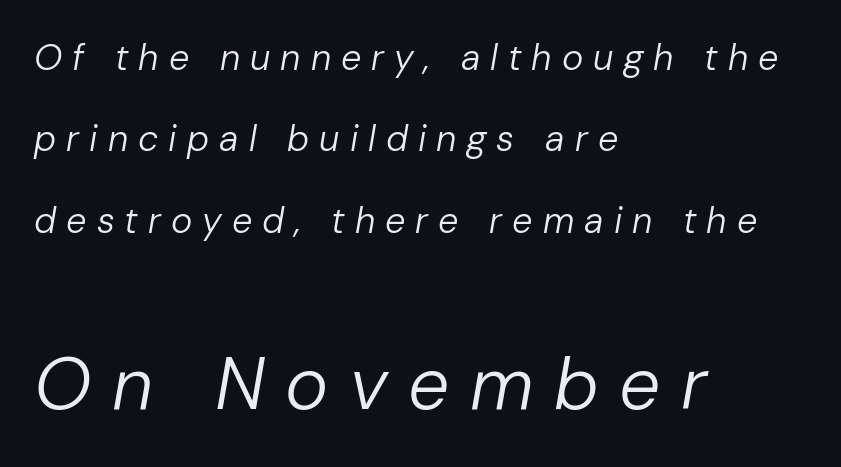
Q: Is the text bold? A: No.
Q: Is the text italic (slanted)? A: Yes, it leans right by about 10 degrees.
Q: Is the text underlined? A: No.
Q: How is the paragraph aligned? A: Left-aligned.
Q: Is the spacing between letters normal or unusually wide? A: Unusually wide.
Q: Is the spacing between lines tight, normal or loose? A: Loose.
Q: Which block of text is set in a larger size, the first (top) or the second (bottom)? A: The second (bottom) one.
Q: Width (condensed, normal, or wide)? A: Normal.
Q: Stroke contrast? A: Low.
Q: x-height? A: Medium.
Q: Monospaced? A: No.
